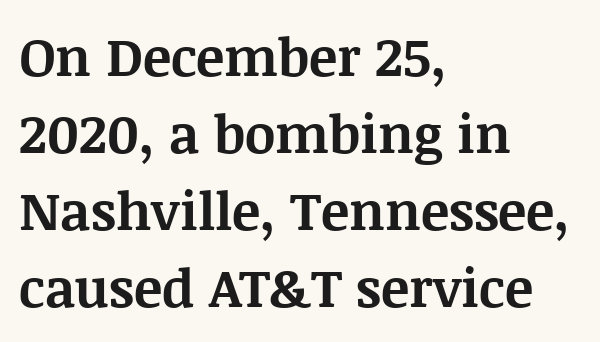
Tracking here is standard; glyphs follow each other at the usual distance. The face used here is seriffed, in the tradition of book romans. Has an underline been added? It has not. Do the characters align in a grid? No, the font is proportional.
